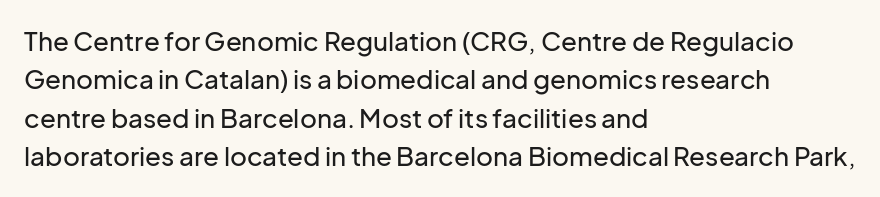
These lines keep a tight, regular rhythm from letter to letter. A student would call this left alignment; a typographer would say flush left, rag right. Descenders are the only things crossing below the line. Evenly set lines give the paragraph a standard silhouette. Ordinary non-slanted type is in use.
